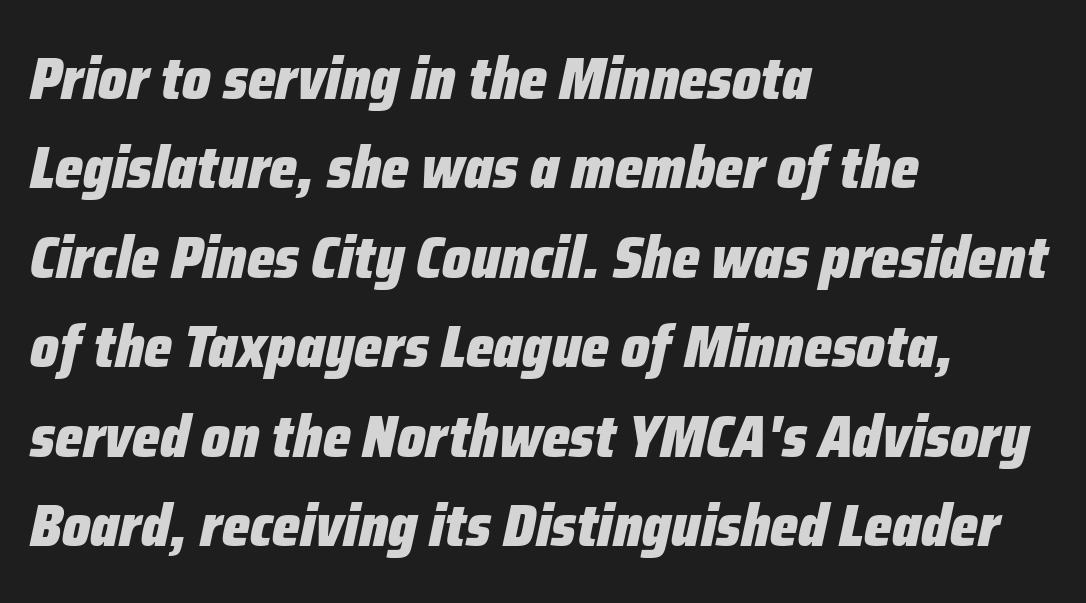
The baseline area is clear. Every row of glyphs begins at an identical x-position on the left. The font is running at its bold setting. These lines were composed using italics. Line spacing here is normal. This sample has the flowing, uneven cadence of proportional lettering.
